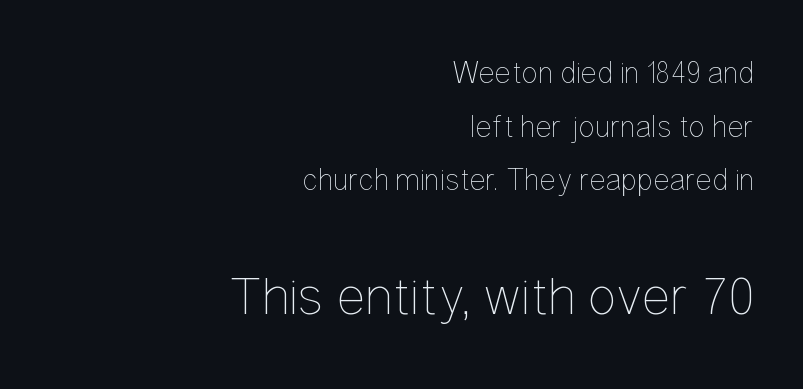
{"italic": "no", "bold": "no", "weight": "thin", "width": "condensed", "stroke_contrast": "low", "x_height": "medium", "monospaced": "no", "underline": "no", "align": "right", "line_spacing_ratio": 1.73, "letter_spacing": "normal", "letter_spacing_em": 0.0, "larger_block": "second", "size_ratio": 1.77, "glyph_px": 55}
